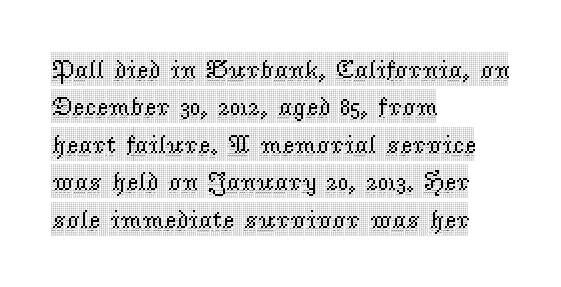
A typesetter would call this zero additional tracking. The string is rendered with underlining switched off. Reading down the block, your eye returns to a fixed left position each line. The lines sit at an ordinary, default distance from one another.
